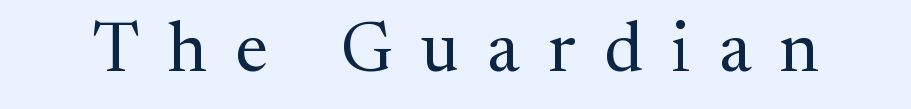
The baseline area is clear. The type family on display is of the serif kind. You could not count columns in this text — the font is proportionally spaced. The specimen reads as upright at a glance. Short note: letters widely spaced.
